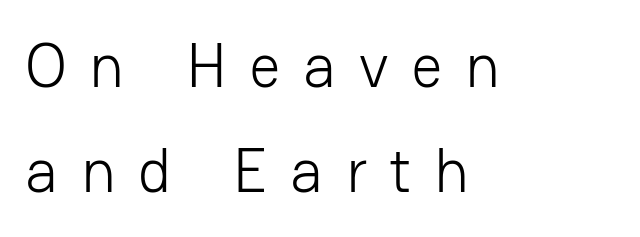
{"serif": "no", "italic": "no", "bold": "no", "weight": "light", "width": "normal", "stroke_contrast": "low", "x_height": "medium", "monospaced": "no", "underline": "no", "align": "left", "line_spacing": "normal", "line_spacing_ratio": 1.7, "letter_spacing": "wide", "letter_spacing_em": 0.36, "glyph_px": 62}
